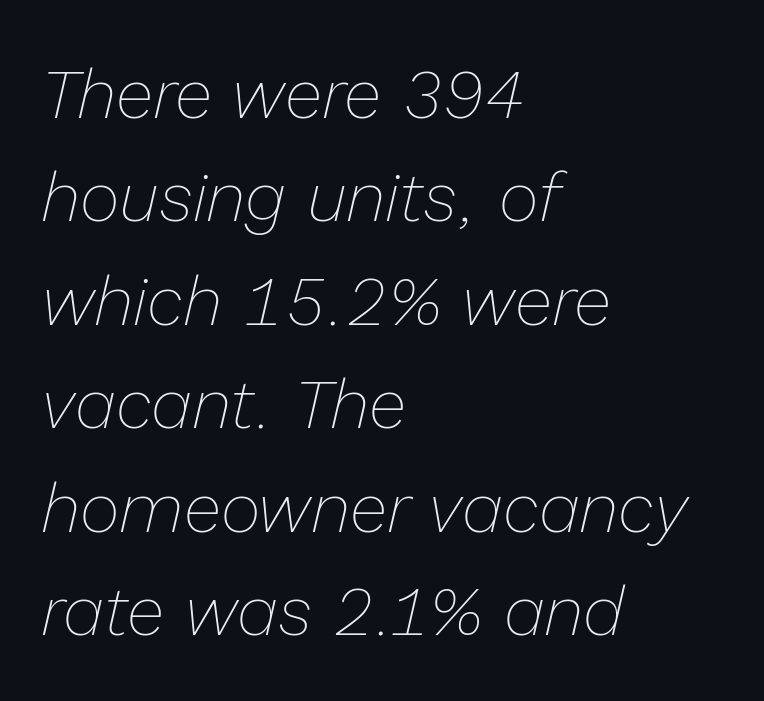
Q: Is the text bold? A: No.
Q: Is the text italic (slanted)? A: Yes, it leans right by about 13 degrees.
Q: Is the text underlined? A: No.
Q: How is the paragraph aligned? A: Left-aligned.
Q: Is the spacing between letters normal or unusually wide? A: Normal.
Q: Is the spacing between lines tight, normal or loose? A: Normal.
Q: Width (condensed, normal, or wide)? A: Normal.
Q: Stroke contrast? A: Low.
Q: x-height? A: Medium.
Q: Monospaced? A: No.
